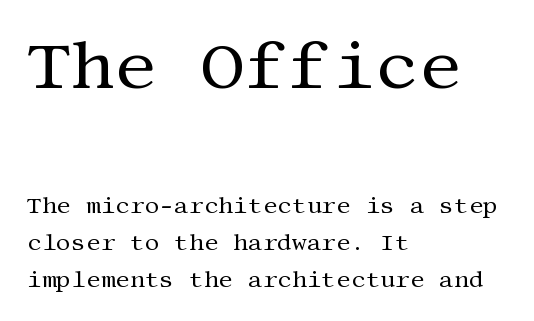
The image shows 68 px regular-weight serif type, upright; set left-aligned, normal line spacing (1.62x), normal letter spacing, not underlined; the first (top) block is 2.96x larger; medium stroke contrast and a large x-height.
